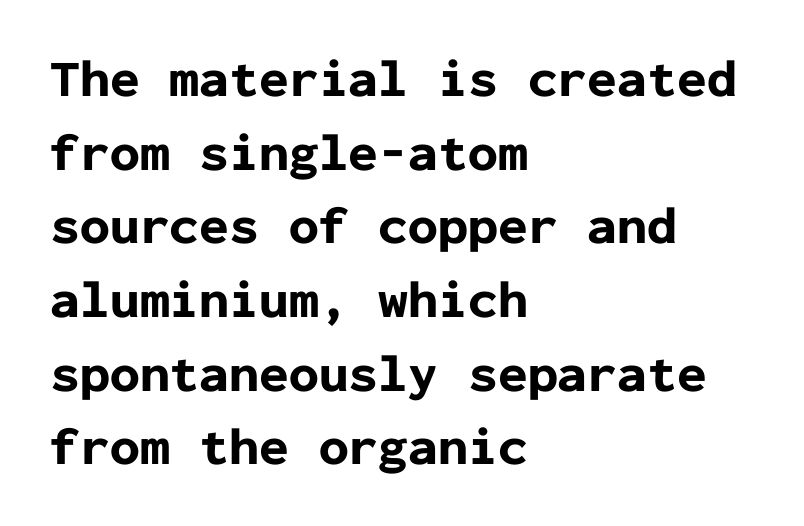
Q: Is the text bold? A: Yes.
Q: Is the text italic (slanted)? A: No, it is upright.
Q: Is the typeface a serif or a sans-serif typeface? A: Sans-serif.
Q: Is the text underlined? A: No.
Q: How is the paragraph aligned? A: Left-aligned.
Q: Is the spacing between letters normal or unusually wide? A: Normal.
Q: Is the spacing between lines tight, normal or loose? A: Normal.
Q: Width (condensed, normal, or wide)? A: Normal.
Q: Stroke contrast? A: Low.
Q: x-height? A: Medium.
Q: Monospaced? A: Yes.
